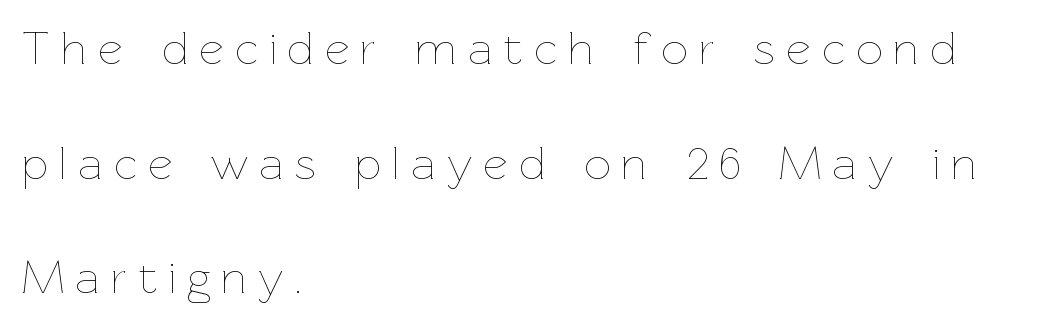
{"italic": "no", "bold": "no", "weight": "thin", "width": "normal", "stroke_contrast": "low", "x_height": "medium", "monospaced": "no", "underline": "no", "align": "left", "line_spacing": "loose", "line_spacing_ratio": 2.44, "letter_spacing": "wide", "letter_spacing_em": 0.24, "glyph_px": 47}
